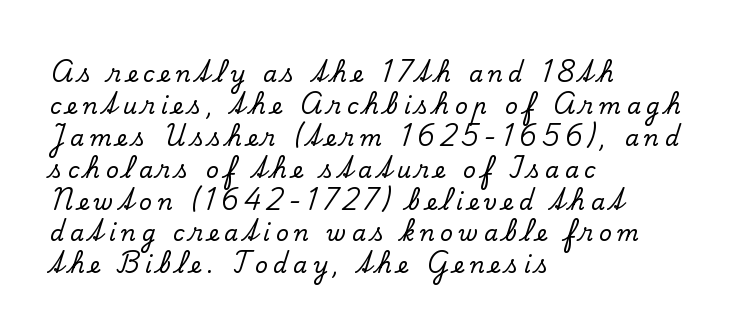
The rendering anchors every line to the left-hand side. Look at the tracking — it's clearly loosened, letters drifting apart. Glance below the letters and you will spot only blank space. The rows are spaced the way most documents space them.
